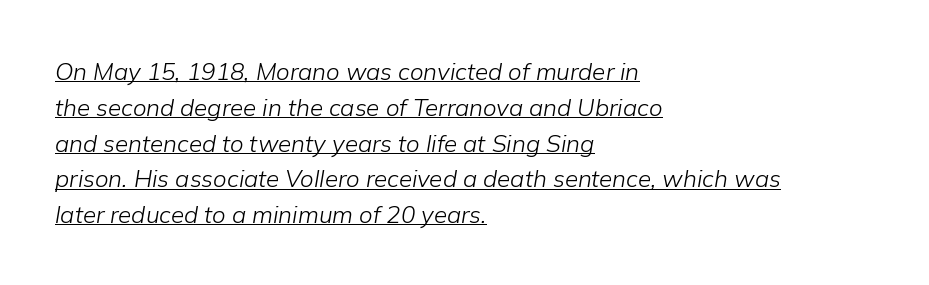
Heaviness? Minimal to ordinary, like unemphasized prose. Every character sits at an angle, as italics do. Every row of glyphs begins at an identical x-position on the left. Is there much room between lines? A standard amount, neither cramped nor airy. These lines keep a tight, regular rhythm from letter to letter. Notice how a bar underscores the lettering throughout.
